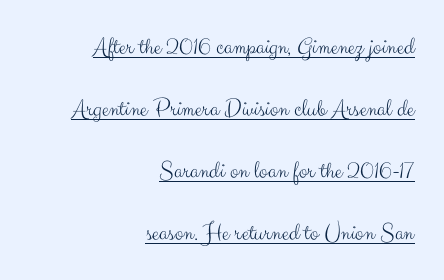
Q: Is the text bold? A: No.
Q: Is the text italic (slanted)? A: Yes.
Q: Is the text underlined? A: Yes.
Q: How is the paragraph aligned? A: Right-aligned.
Q: Is the spacing between letters normal or unusually wide? A: Normal.
Q: Is the spacing between lines tight, normal or loose? A: Loose.
